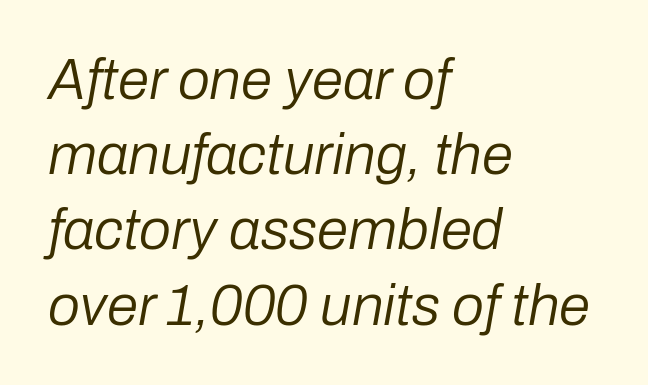
Q: Is the text bold? A: No.
Q: Is the text italic (slanted)? A: Yes, it leans right by about 10 degrees.
Q: Is the text underlined? A: No.
Q: How is the paragraph aligned? A: Left-aligned.
Q: Is the spacing between letters normal or unusually wide? A: Normal.
Q: Is the spacing between lines tight, normal or loose? A: Normal.
Q: Width (condensed, normal, or wide)? A: Normal.
Q: Stroke contrast? A: Low.
Q: x-height? A: Medium.
Q: Monospaced? A: No.
